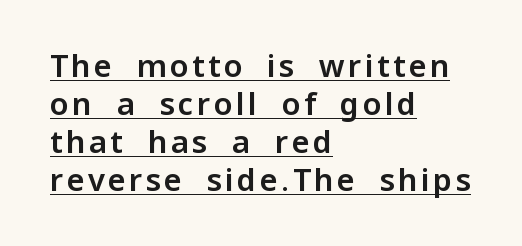
The rag falls on the right side of this text block. The font family rendered here belongs to the sans-serif group. The letters stand upright; this is a roman face. Do the characters align in a grid? No, the font is proportional. These characters rest on top of a visible drawn line.
